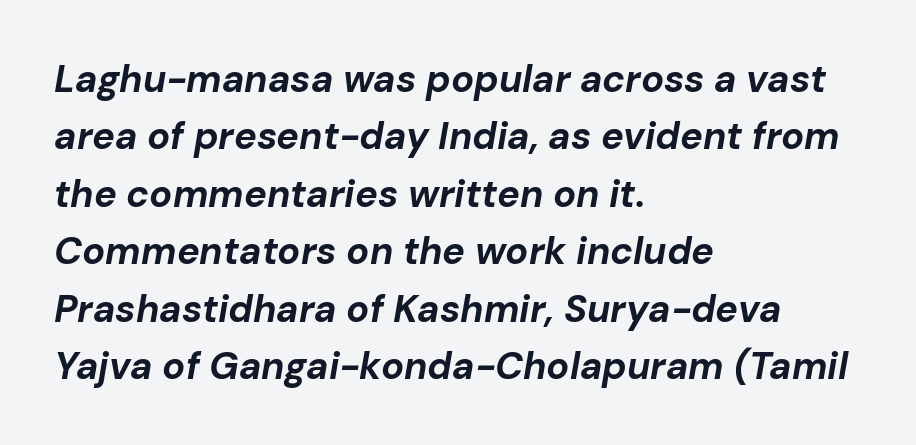
The image shows 38 px bold type, italic (leaning right); set left-aligned, normal line spacing (1.51x), normal letter spacing, not underlined; low stroke contrast and a medium x-height.
